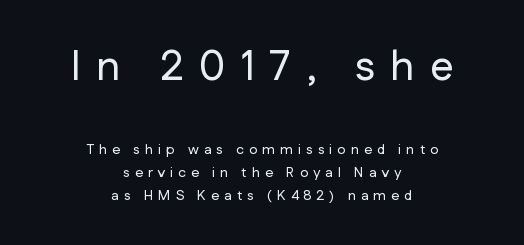
{"serif": "no", "italic": "no", "width": "normal", "stroke_contrast": "low", "x_height": "medium", "monospaced": "no", "underline": "no", "align": "center", "line_spacing": "normal", "line_spacing_ratio": 1.63, "letter_spacing": "wide", "letter_spacing_em": 0.36, "larger_block": "first", "size_ratio": 3.0, "glyph_px": 42}
